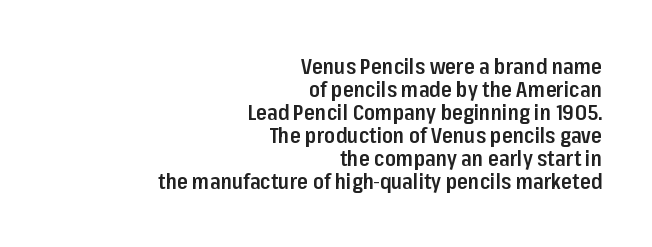
Q: Is the text bold? A: Semi-bold.
Q: Is the text italic (slanted)? A: No, it is upright.
Q: Is the text underlined? A: No.
Q: How is the paragraph aligned? A: Right-aligned.
Q: Is the spacing between letters normal or unusually wide? A: Normal.
Q: Is the spacing between lines tight, normal or loose? A: Tight.
